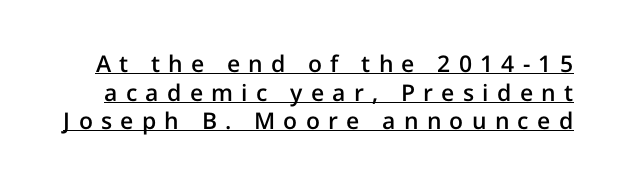
The image shows 23 px text type, upright; set line spacing 1.24x, unusually wide letter spacing (+0.36 em), underlined.
